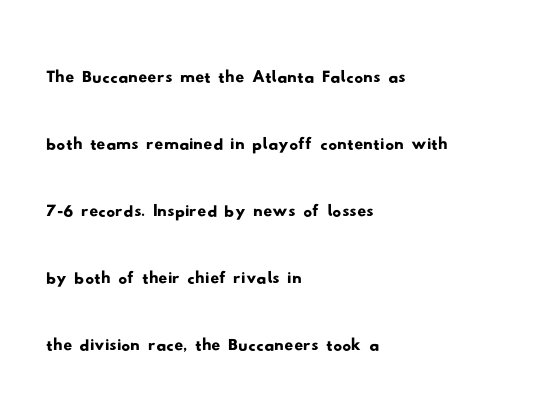
Q: Is the typeface a serif or a sans-serif typeface? A: Sans-serif.
Q: Is the text underlined? A: No.
Q: How is the paragraph aligned? A: Left-aligned.
Q: Is the spacing between letters normal or unusually wide? A: Normal.
Q: Is the spacing between lines tight, normal or loose? A: Normal.
Q: Width (condensed, normal, or wide)? A: Wide.
Q: Stroke contrast? A: Low.
Q: x-height? A: Small.
Q: Monospaced? A: No.
